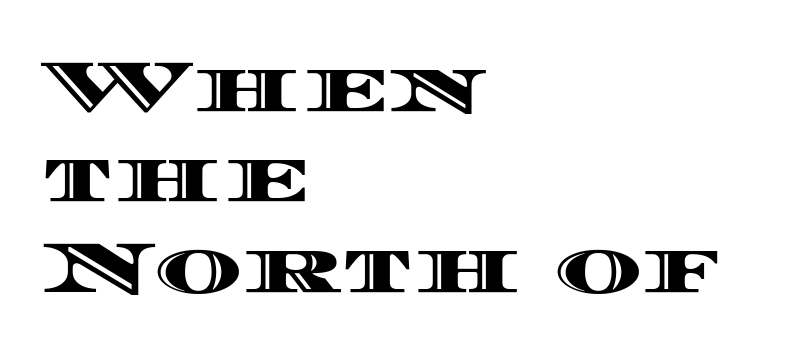
The image shows 74 px wide type, upright; set left-aligned, line spacing 1.22x, normal letter spacing, not underlined; a large x-height.
